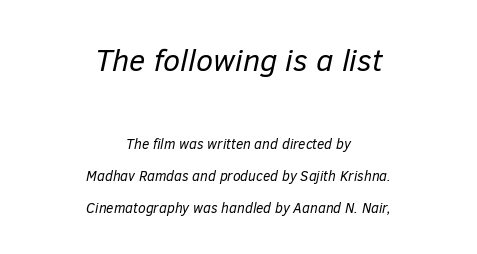
If you drew a line through each stem, it would be angled. The rendering positions every line midway between the sides. How are the letters spaced? Ordinarily, with no added tracking. The space between consecutive lines is lavish. Anything drawn beneath the words? Only blank space.
